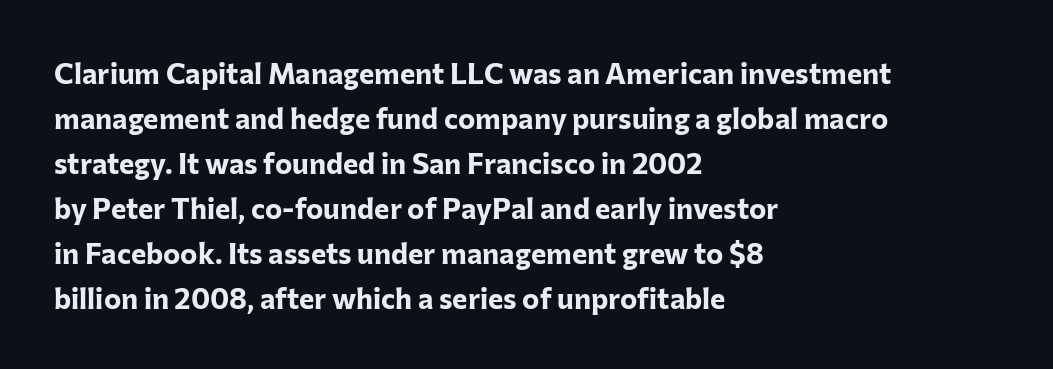
Q: Is the text bold? A: Yes.
Q: Is the text italic (slanted)? A: No, it is upright.
Q: Is the typeface a serif or a sans-serif typeface? A: Sans-serif.
Q: Is the text underlined? A: No.
Q: How is the paragraph aligned? A: Left-aligned.
Q: Is the spacing between letters normal or unusually wide? A: Normal.
Q: Is the spacing between lines tight, normal or loose? A: Normal.
Q: Width (condensed, normal, or wide)? A: Normal.
Q: Stroke contrast? A: Low.
Q: x-height? A: Medium.
Q: Monospaced? A: No.
